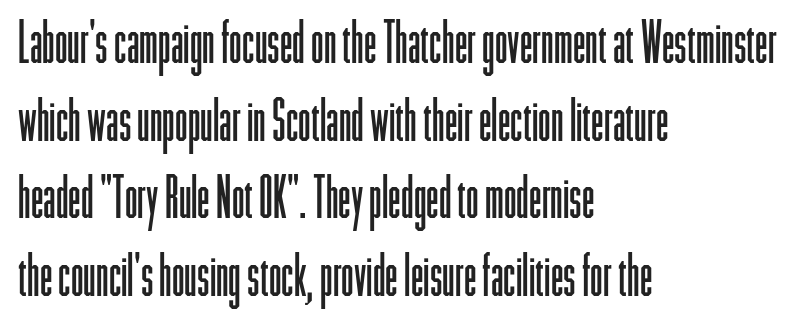
Q: Is the text bold? A: No.
Q: Is the text italic (slanted)? A: No, it is upright.
Q: Is the typeface a serif or a sans-serif typeface? A: Sans-serif.
Q: Is the text underlined? A: No.
Q: How is the paragraph aligned? A: Left-aligned.
Q: Is the spacing between letters normal or unusually wide? A: Normal.
Q: Is the spacing between lines tight, normal or loose? A: Normal.
Q: Width (condensed, normal, or wide)? A: Condensed.
Q: Stroke contrast? A: Low.
Q: x-height? A: Medium.
Q: Monospaced? A: No.
